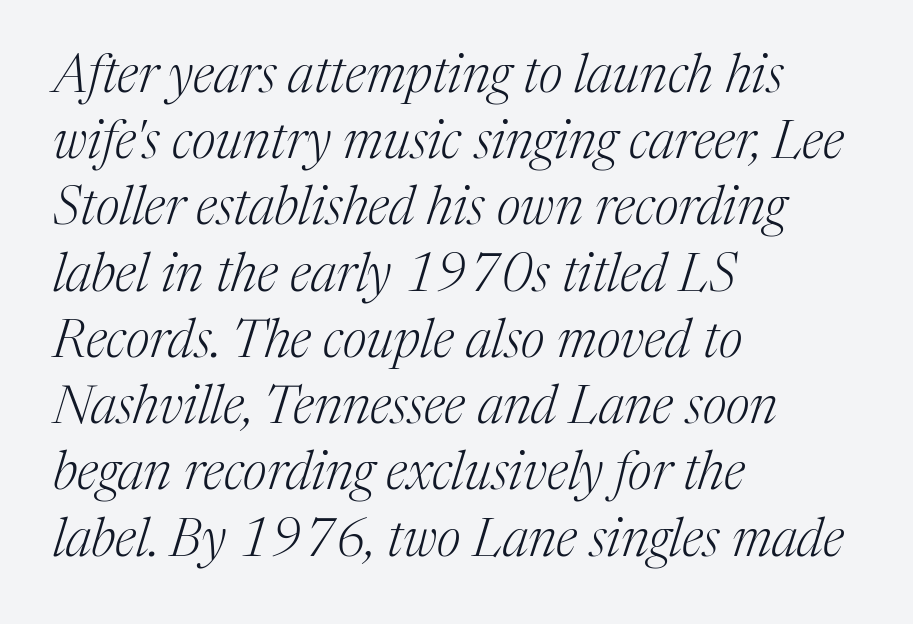
Q: Is the text bold? A: No.
Q: Is the text italic (slanted)? A: Yes, it leans right by about 17 degrees.
Q: Is the typeface a serif or a sans-serif typeface? A: Serif.
Q: Is the text underlined? A: No.
Q: How is the paragraph aligned? A: Left-aligned.
Q: Is the spacing between letters normal or unusually wide? A: Normal.
Q: Is the spacing between lines tight, normal or loose? A: Normal.
Q: Width (condensed, normal, or wide)? A: Normal.
Q: Stroke contrast? A: Medium.
Q: x-height? A: Medium.
Q: Monospaced? A: No.
